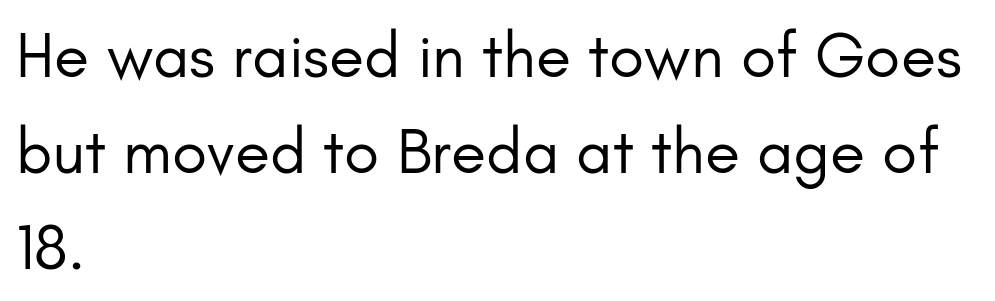
All the whitespace from short lines collects on the right. Here the glyphs are tracked normally, forming tight word shapes. The line-height multiplier appears to be the usual default. The font is comparable to plain body text, perhaps lighter. No feet cap the strokes, marking this as sans-serif type. The rendering uses natural spacing where letterforms have individual widths.
